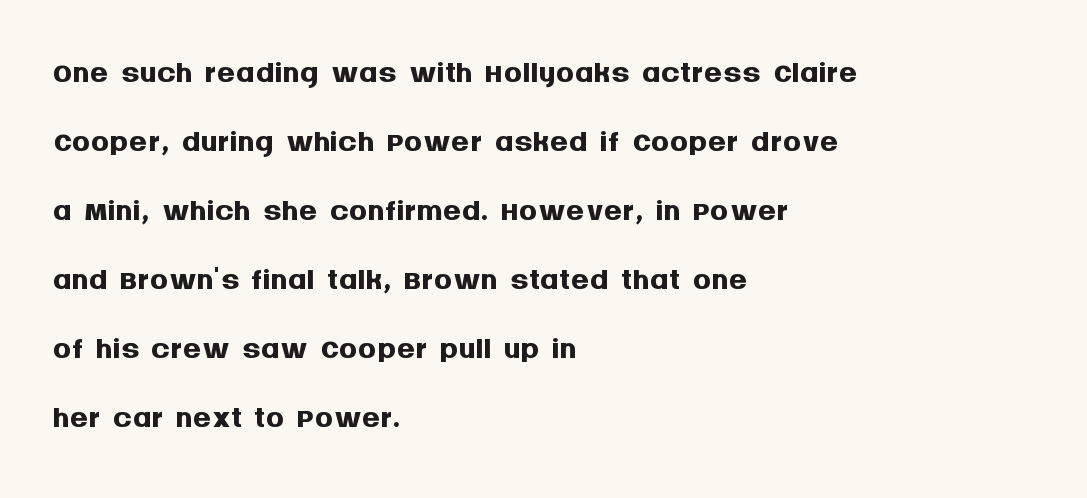
{"serif": "no", "italic": "no", "bold": "yes", "weight": "semibold", "width": "normal", "stroke_contrast": "medium", "x_height": "large", "monospaced": "no", "underline": "no", "align": "left", "line_spacing": "normal", "line_spacing_ratio": 1.5, "letter_spacing": "normal", "letter_spacing_em": 0.0, "glyph_px": 46}
